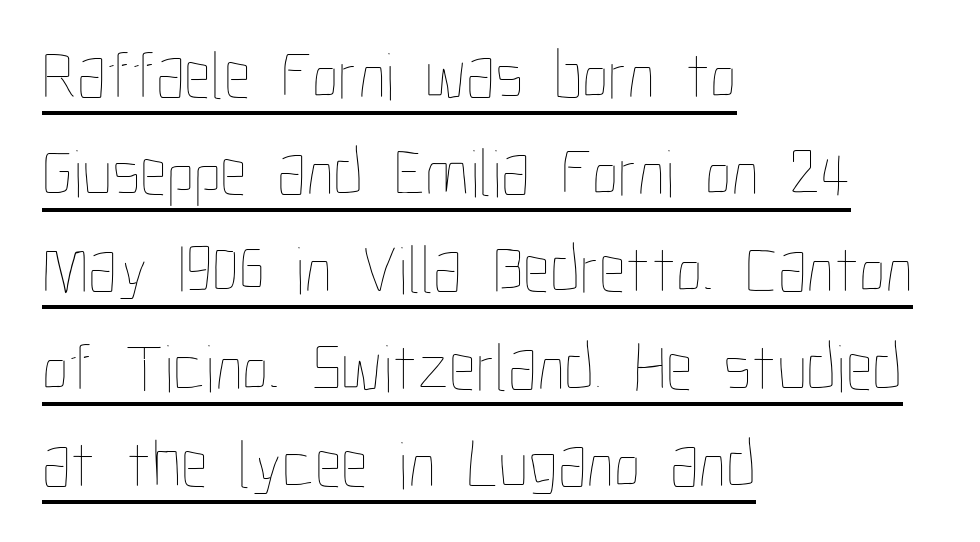
{"italic": "no", "bold": "no", "weight": "thin", "width": "condensed", "stroke_contrast": "low", "x_height": "medium", "monospaced": "no", "underline": "yes", "align": "left", "line_spacing": "normal", "line_spacing_ratio": 1.43, "letter_spacing": "normal", "letter_spacing_em": 0.0, "glyph_px": 68}
